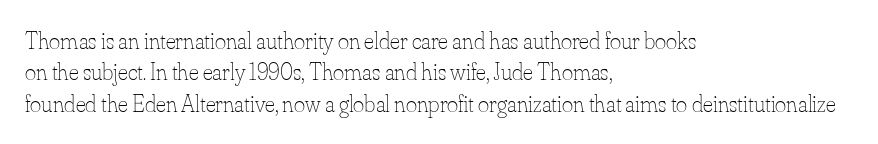
What stands out about the letter spacing? Nothing — it is the standard amount. Unmarked baselines from the first word to the last. The rendering anchors every line to the left-hand side. Regarding leading, the lines here are spaced in the standard way. Compared with a typical body face, this is equally light or lighter still. In terms of posture, this sample is upright.
